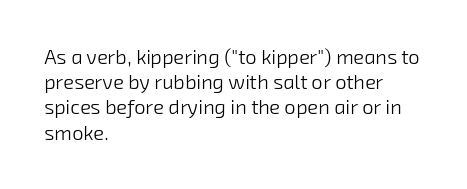
{"bold": "no", "underline": "no", "align": "left", "line_spacing": "normal", "line_spacing_ratio": 1.26, "letter_spacing": "normal", "letter_spacing_em": 0.0, "glyph_px": 20}
